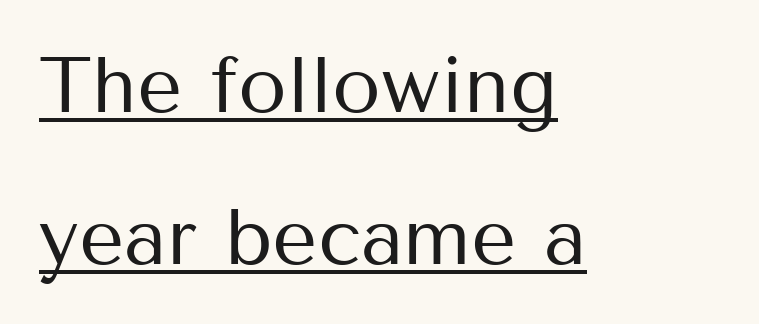
The image shows 79 px regular-weight sans-serif type, upright; set left-aligned, loose line spacing (1.93x), normal letter spacing, underlined; medium stroke contrast and a medium x-height.
